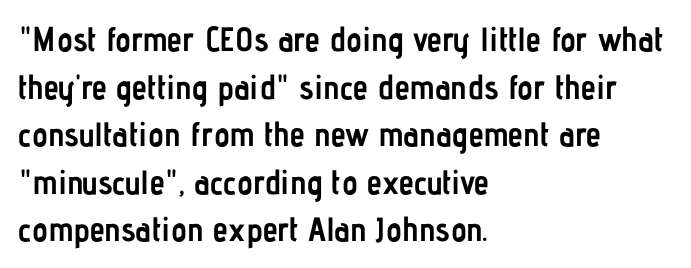
Q: Is the text bold? A: Yes.
Q: Is the text italic (slanted)? A: No, it is upright.
Q: Is the typeface a serif or a sans-serif typeface? A: Sans-serif.
Q: Is the text underlined? A: No.
Q: How is the paragraph aligned? A: Left-aligned.
Q: Is the spacing between letters normal or unusually wide? A: Normal.
Q: Is the spacing between lines tight, normal or loose? A: Normal.
Q: Width (condensed, normal, or wide)? A: Condensed.
Q: Stroke contrast? A: Low.
Q: x-height? A: Medium.
Q: Monospaced? A: No.
